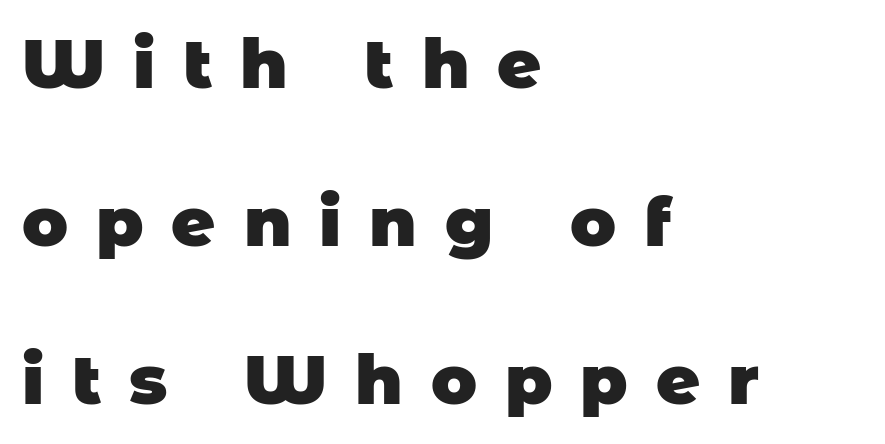
{"serif": "no", "bold": "yes", "weight": "heavy", "width": "normal", "stroke_contrast": "low", "x_height": "large", "monospaced": "no", "underline": "no", "align": "left", "line_spacing": "loose", "line_spacing_ratio": 2.32, "letter_spacing": "wide", "letter_spacing_em": 0.41, "glyph_px": 68}
